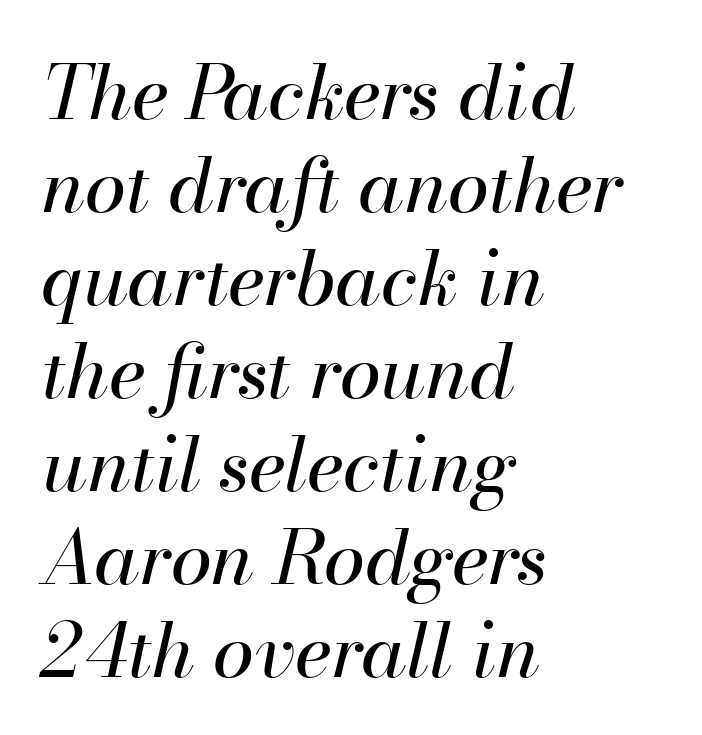
The paragraph has a hard left edge and a soft right edge. The string is rendered with underlining switched off. You could not count columns in this text — the font is proportionally spaced. Compared with typical body copy, the letter spacing here is the same. A light-to-regular cut is what we see here. Observe the lean: these are italic letterforms.
